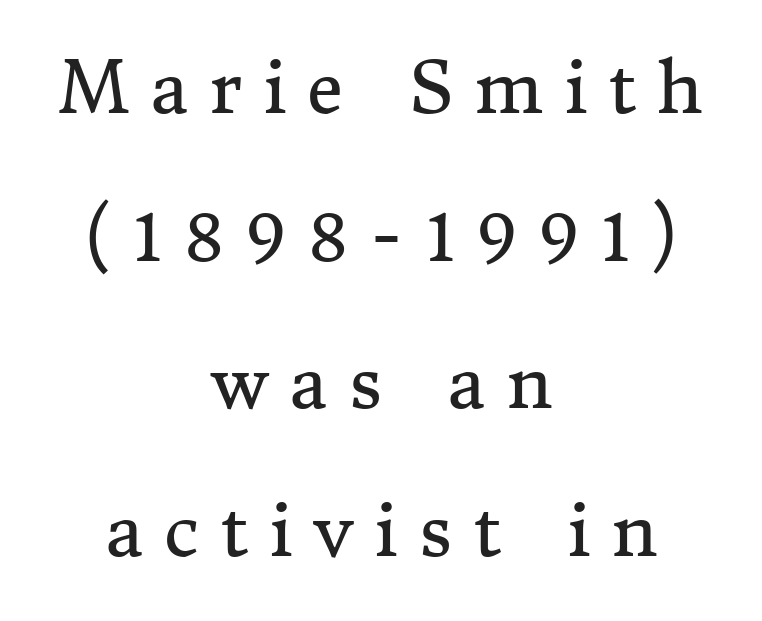
The image shows 70 px regular-weight serif type, upright; set centered, loose line spacing (2.11x), unusually wide letter spacing (+0.3 em), not underlined; medium stroke contrast and a medium x-height.
